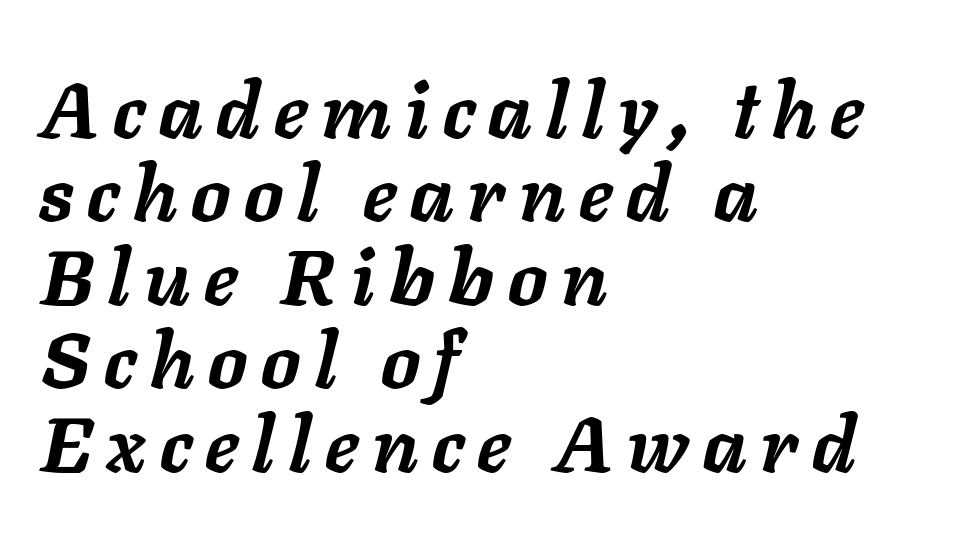
The image shows 78 px semibold type, italic (leaning right); set left-aligned, tight line spacing (1.07x), not underlined; low stroke contrast and a medium x-height.
